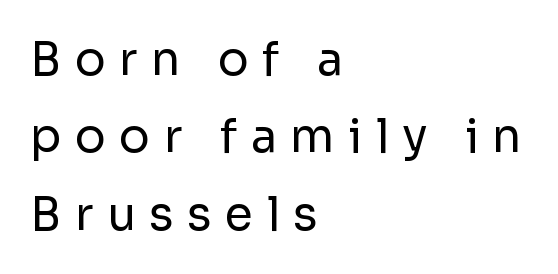
{"serif": "no", "italic": "no", "bold": "no", "weight": "regular", "width": "normal", "stroke_contrast": "low", "x_height": "medium", "monospaced": "no", "underline": "no", "align": "left", "line_spacing": "normal", "line_spacing_ratio": 1.68, "letter_spacing": "wide", "letter_spacing_em": 0.29, "glyph_px": 46}
